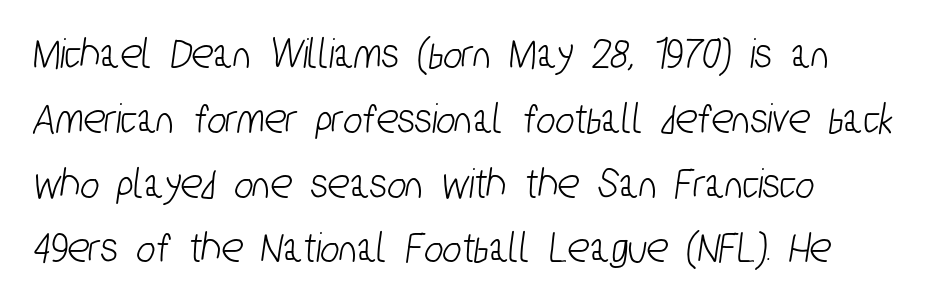
Q: Is the typeface a serif or a sans-serif typeface? A: Sans-serif.
Q: Is the text underlined? A: No.
Q: Is the spacing between letters normal or unusually wide? A: Normal.
Q: Is the spacing between lines tight, normal or loose? A: Normal.
Q: Width (condensed, normal, or wide)? A: Condensed.
Q: Stroke contrast? A: Low.
Q: x-height? A: Medium.
Q: Monospaced? A: No.
